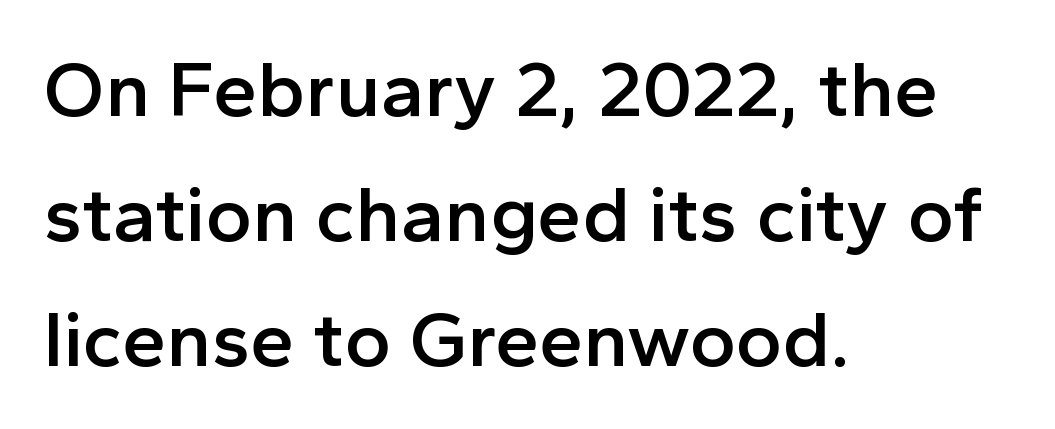
{"serif": "no", "italic": "no", "bold": "semi", "weight": "semibold", "width": "normal", "x_height": "medium", "monospaced": "no", "underline": "no", "align": "left", "line_spacing": "normal", "line_spacing_ratio": 1.58, "letter_spacing": "normal", "letter_spacing_em": 0.0, "glyph_px": 79}
